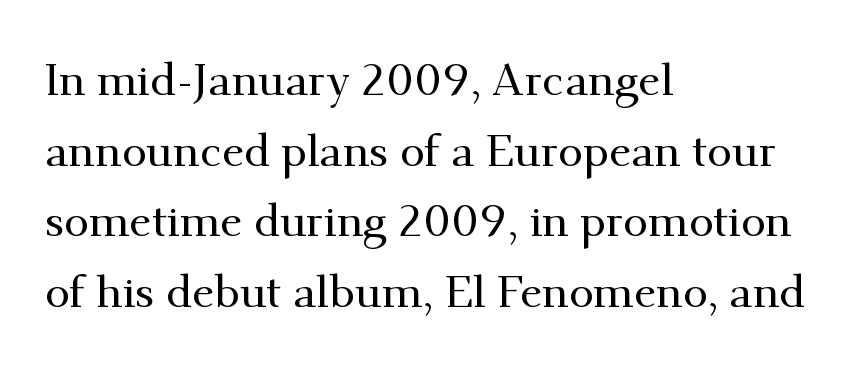
These lines were composed using upright roman letters. No extra tracking has been applied to these lines. Bare-footed words on every line. The paragraph has a hard left edge and a soft right edge. Spacing verdict: proportional, widths tailored to each character.
